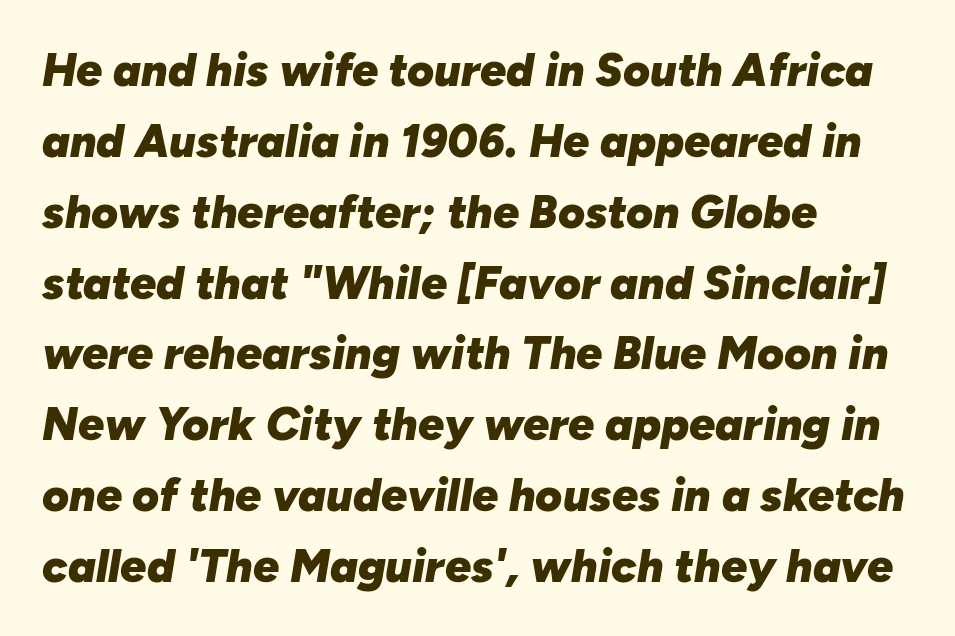
{"italic": "yes", "lean": "right", "slant_degrees": 10, "bold": "yes", "weight": "heavy", "width": "normal", "stroke_contrast": "low", "x_height": "medium", "monospaced": "no", "underline": "no", "align": "left", "line_spacing": "normal", "line_spacing_ratio": 1.54, "letter_spacing": "normal", "letter_spacing_em": 0.0, "glyph_px": 46}
